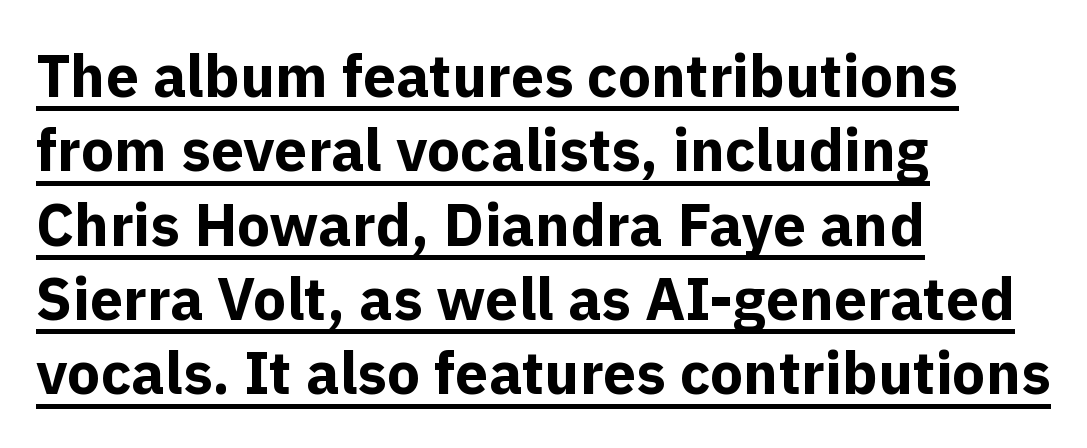
Q: Is the text bold? A: Yes.
Q: Is the text italic (slanted)? A: No, it is upright.
Q: Is the typeface a serif or a sans-serif typeface? A: Sans-serif.
Q: Is the text underlined? A: Yes.
Q: How is the paragraph aligned? A: Left-aligned.
Q: Is the spacing between letters normal or unusually wide? A: Normal.
Q: Is the spacing between lines tight, normal or loose? A: Normal.
Q: Width (condensed, normal, or wide)? A: Normal.
Q: x-height? A: Medium.
Q: Monospaced? A: No.
